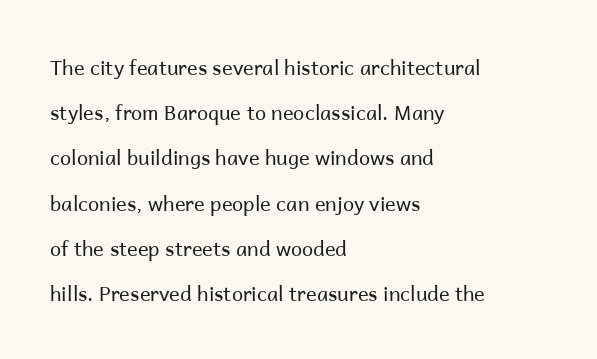
{"italic": "no", "bold": "no", "underline": "no", "align": "left", "line_spacing": "loose", "line_spacing_ratio": 2.26, "letter_spacing": "normal", "letter_spacing_em": 0.0, "glyph_px": 20}
